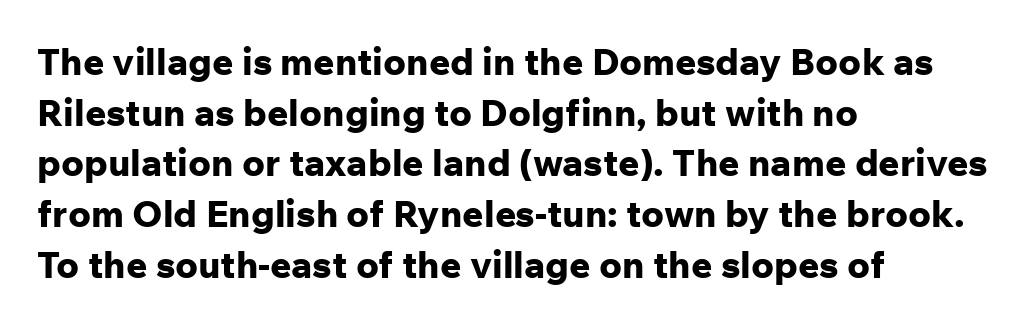
{"serif": "no", "italic": "no", "bold": "yes", "weight": "bold", "width": "normal", "stroke_contrast": "low", "x_height": "medium", "monospaced": "no", "underline": "no", "align": "left", "line_spacing": "normal", "line_spacing_ratio": 1.37, "letter_spacing": "normal", "letter_spacing_em": 0.0, "glyph_px": 37}
